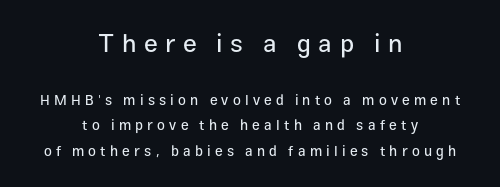
Q: Is the text italic (slanted)? A: No, it is upright.
Q: Is the text underlined? A: No.
Q: How is the paragraph aligned? A: Centered.
Q: Is the spacing between letters normal or unusually wide? A: Unusually wide.
Q: Which block of text is set in a larger size, the first (top) or the second (bottom)? A: The first (top) one.
